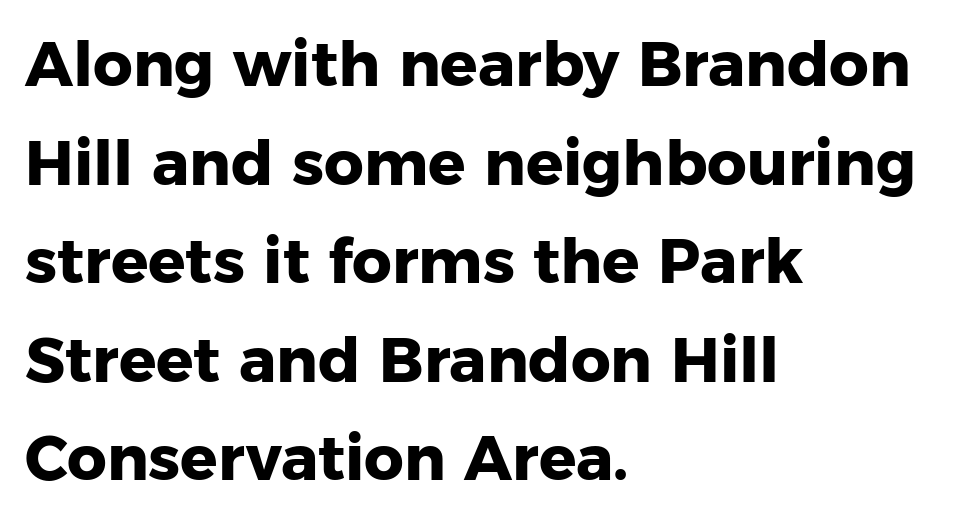
{"serif": "no", "italic": "no", "bold": "yes", "weight": "heavy", "width": "normal", "stroke_contrast": "low", "x_height": "medium", "monospaced": "no", "underline": "no", "align": "left", "line_spacing": "normal", "line_spacing_ratio": 1.59, "letter_spacing": "normal", "letter_spacing_em": 0.0, "glyph_px": 62}
